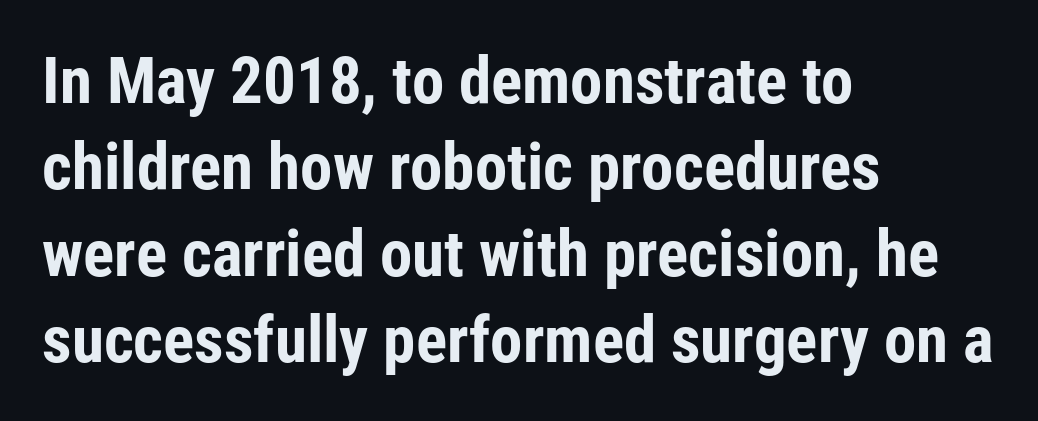
{"serif": "no", "italic": "no", "bold": "yes", "weight": "bold", "width": "condensed", "stroke_contrast": "low", "x_height": "medium", "monospaced": "no", "underline": "no", "align": "left", "line_spacing": "normal", "line_spacing_ratio": 1.33, "letter_spacing": "normal", "letter_spacing_em": 0.0, "glyph_px": 65}
